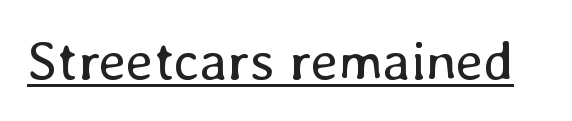
{"italic": "no", "bold": "no", "weight": "regular", "width": "normal", "stroke_contrast": "low", "x_height": "medium", "monospaced": "no", "underline": "yes", "letter_spacing": "normal", "letter_spacing_em": 0.0, "glyph_px": 55}
